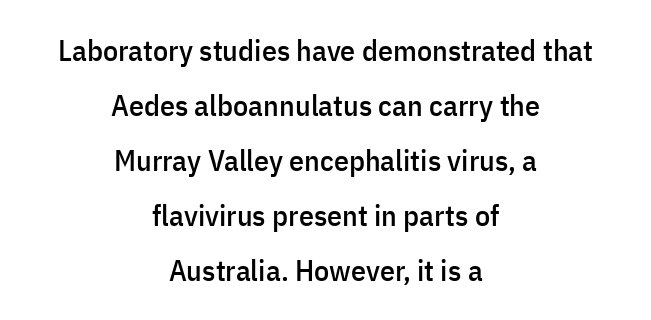
{"serif": "no", "italic": "no", "width": "condensed", "stroke_contrast": "low", "x_height": "medium", "monospaced": "no", "underline": "no", "align": "center", "line_spacing_ratio": 1.83, "letter_spacing": "normal", "letter_spacing_em": 0.0, "glyph_px": 30}
